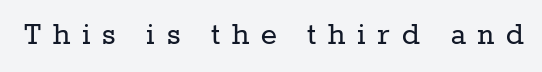
{"serif": "yes", "italic": "no", "bold": "no", "weight": "regular", "width": "normal", "stroke_contrast": "low", "x_height": "medium", "monospaced": "no", "underline": "no", "letter_spacing": "wide", "letter_spacing_em": 0.35, "glyph_px": 34}
